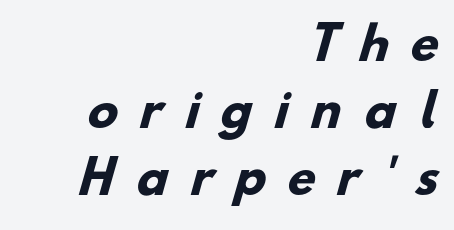
{"serif": "no", "bold": "yes", "weight": "heavy", "width": "normal", "stroke_contrast": "low", "x_height": "small", "monospaced": "no", "underline": "no", "align": "right", "line_spacing": "normal", "line_spacing_ratio": 1.49, "letter_spacing": "wide", "letter_spacing_em": 0.49, "glyph_px": 45}
